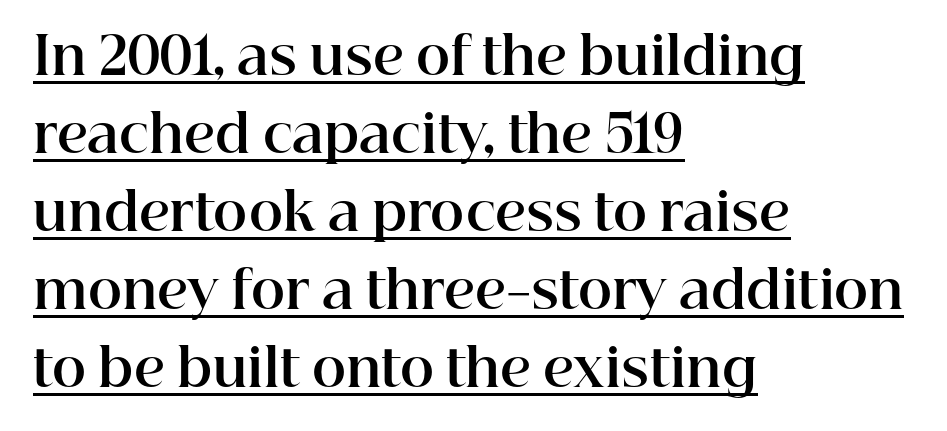
Looks like regular typesetting: each glyph gets only the width it needs. Underlined type. Normally led — the rows are evenly, conventionally spaced. Unlike a clean sans, this face finishes its strokes with serifs. Caption: standard tracking, unaltered.
